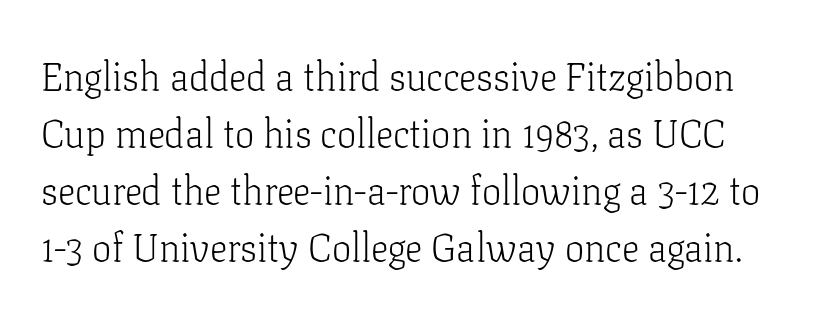
Caption: standard tracking, unaltered. How would I describe the line gaps? Plain and ordinary. Anything drawn beneath the words? Only blank space. Varying glyph widths throughout — classic text-font behaviour.
